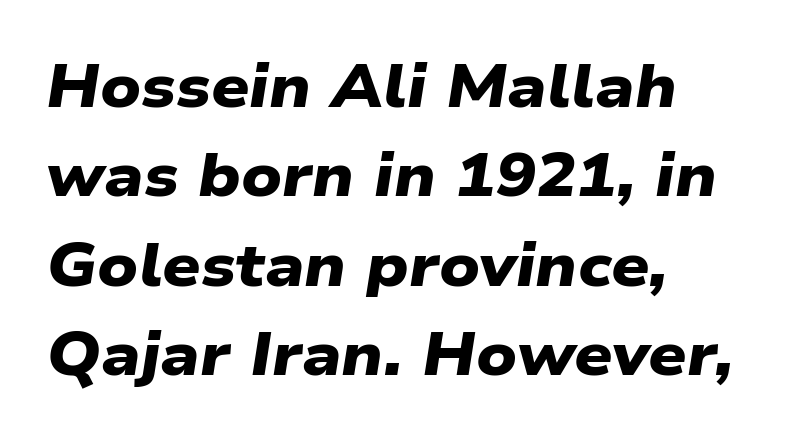
Q: Is the text bold? A: Yes.
Q: Is the typeface a serif or a sans-serif typeface? A: Sans-serif.
Q: Is the text underlined? A: No.
Q: How is the paragraph aligned? A: Left-aligned.
Q: Is the spacing between letters normal or unusually wide? A: Normal.
Q: Is the spacing between lines tight, normal or loose? A: Normal.
Q: Width (condensed, normal, or wide)? A: Wide.
Q: Stroke contrast? A: Low.
Q: x-height? A: Medium.
Q: Monospaced? A: No.
